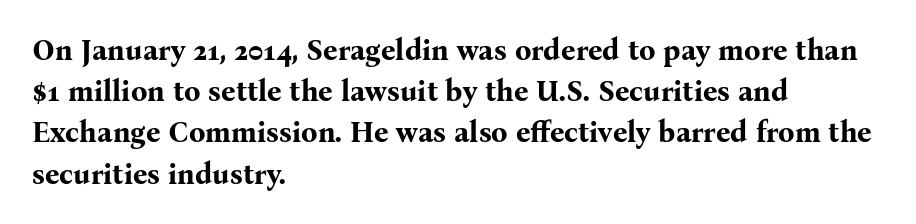
The image shows 29 px bold serif type, upright; set left-aligned, normal line spacing (1.42x), normal letter spacing, not underlined; medium stroke contrast and a medium x-height.
